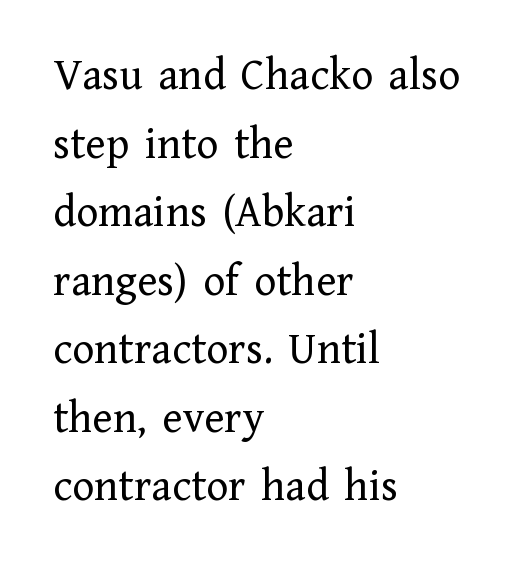
These lines are composed in type with serifs. Stroke thickness stays within the range of a standard reading face or lighter. The passage shown is typed in a proportional face where columns would drift. Does the lettering tilt? It doesn't — this is upright.
